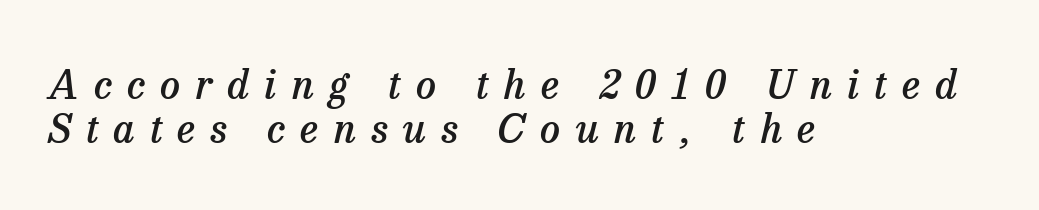
{"serif": "yes", "italic": "yes", "lean": "right", "slant_degrees": 13, "bold": "semi", "weight": "semibold", "width": "normal", "stroke_contrast": "low", "x_height": "medium", "monospaced": "no", "underline": "no", "align": "left", "line_spacing": "tight", "line_spacing_ratio": 1.11, "letter_spacing": "wide", "letter_spacing_em": 0.38, "glyph_px": 40}
